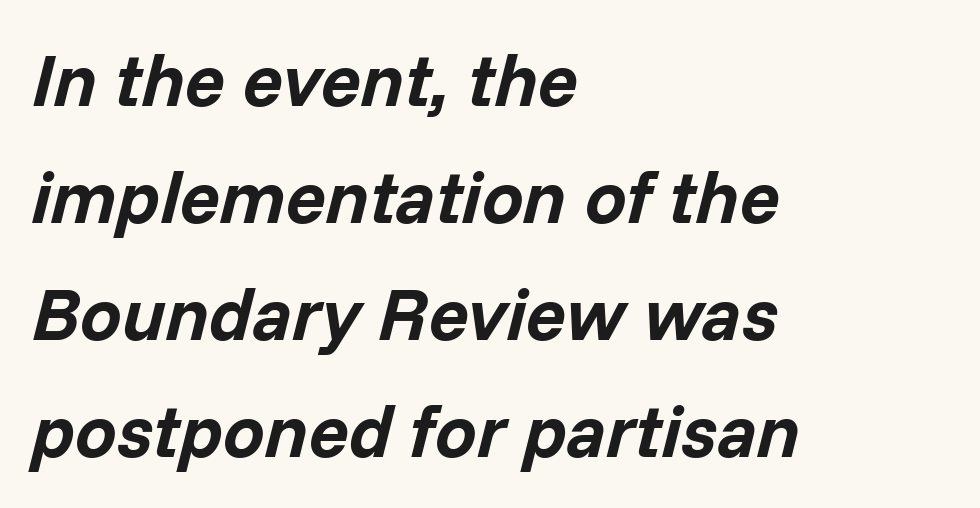
{"italic": "yes", "lean": "right", "slant_degrees": 14, "bold": "yes", "weight": "bold", "width": "normal", "stroke_contrast": "low", "x_height": "medium", "monospaced": "no", "underline": "no", "align": "left", "line_spacing": "normal", "line_spacing_ratio": 1.58, "letter_spacing": "normal", "letter_spacing_em": 0.0, "glyph_px": 74}
